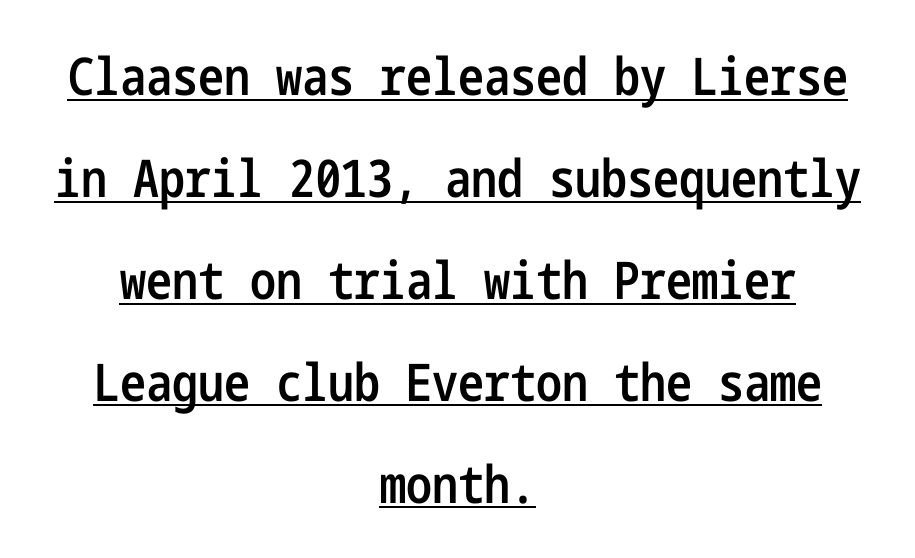
The image shows 52 px semibold, condensed sans-serif type, upright; set centered, loose line spacing (1.96x), normal letter spacing, underlined; low stroke contrast and a medium x-height.
